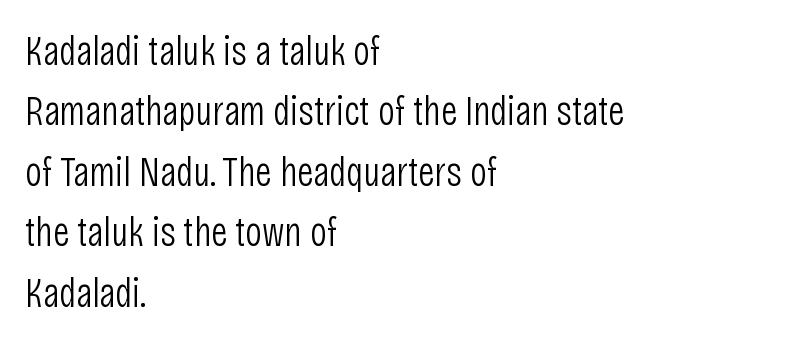
Ascenders rise straight up at ninety degrees. Quick note: underline off. Is the letter spacing exaggerated? No — it looks like the ordinary default. Baseline-to-baseline distance is the conventional proportion of letter height.
